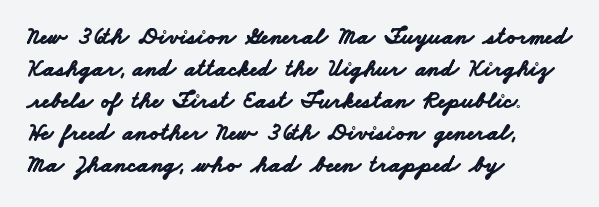
Q: Is the text bold? A: Yes.
Q: Is the text underlined? A: No.
Q: How is the paragraph aligned? A: Left-aligned.
Q: Is the spacing between letters normal or unusually wide? A: Normal.
Q: Is the spacing between lines tight, normal or loose? A: Normal.
